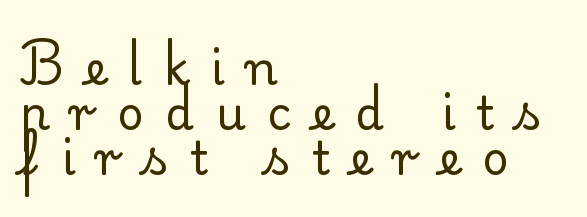
The image shows 46 px regular-weight serif type, upright; set left-aligned, tight line spacing (0.98x), unusually wide letter spacing (+0.47 em), not underlined; low stroke contrast and a small x-height.
